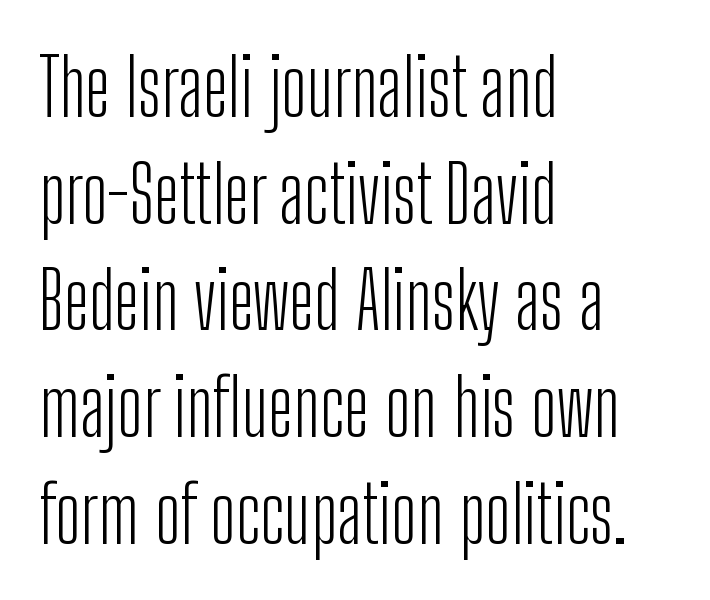
The image shows 79 px light, condensed sans-serif type, upright; set left-aligned, normal line spacing (1.35x), normal letter spacing, not underlined; low stroke contrast and a medium x-height.
